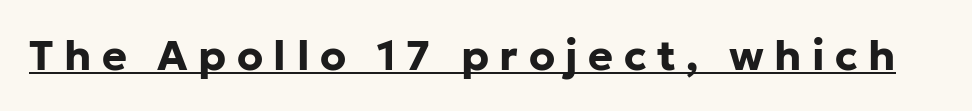
{"serif": "no", "italic": "no", "bold": "yes", "weight": "bold", "width": "normal", "stroke_contrast": "low", "x_height": "medium", "monospaced": "no", "underline": "yes", "letter_spacing": "wide", "letter_spacing_em": 0.25, "glyph_px": 42}
